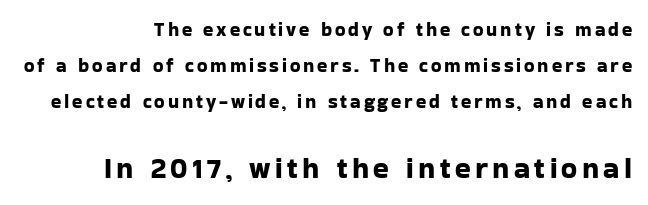
The image shows 29 px sans-serif type, upright; set right-aligned, line spacing 1.89x, not underlined; the second (bottom) block is 1.53x larger; low stroke contrast and a medium x-height.
